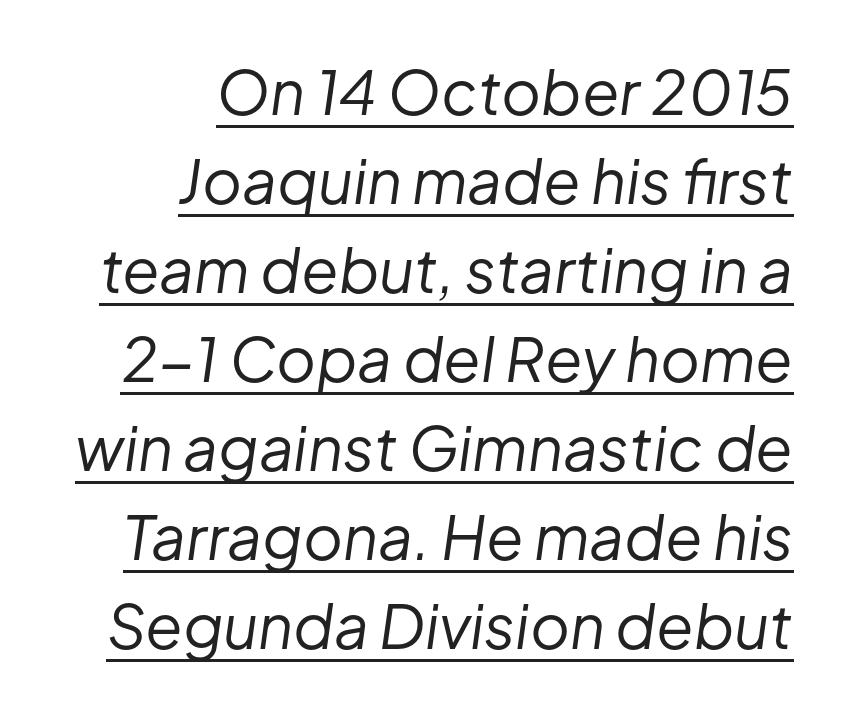
The typography opts for an oblique posture over an upright one. The line texture is even and compact thanks to regular tracking. Interline gaps are of average width in this sample. Does a line run under the words? Yes, clearly. This sample has the flowing, uneven cadence of proportional lettering. Counters stay open thanks to moderate or lighter strokes.
